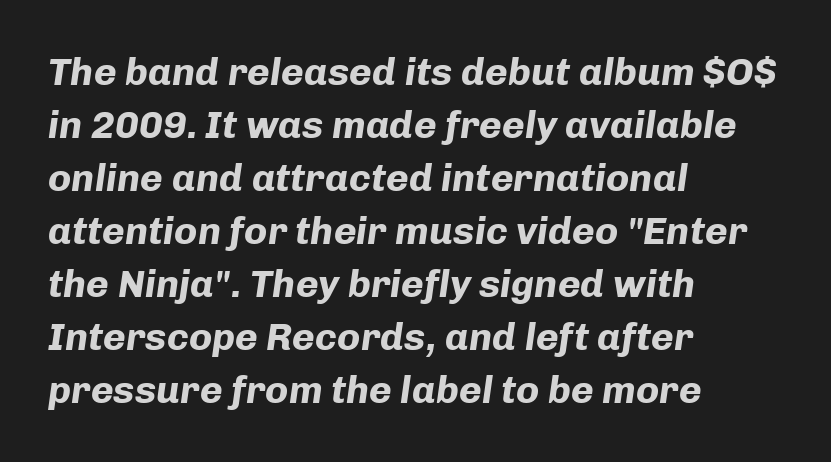
Q: Is the text bold? A: Yes.
Q: Is the text italic (slanted)? A: Yes, it leans right by about 8 degrees.
Q: Is the text underlined? A: No.
Q: How is the paragraph aligned? A: Left-aligned.
Q: Is the spacing between letters normal or unusually wide? A: Normal.
Q: Is the spacing between lines tight, normal or loose? A: Normal.
Q: Width (condensed, normal, or wide)? A: Normal.
Q: Stroke contrast? A: Low.
Q: x-height? A: Medium.
Q: Monospaced? A: No.
